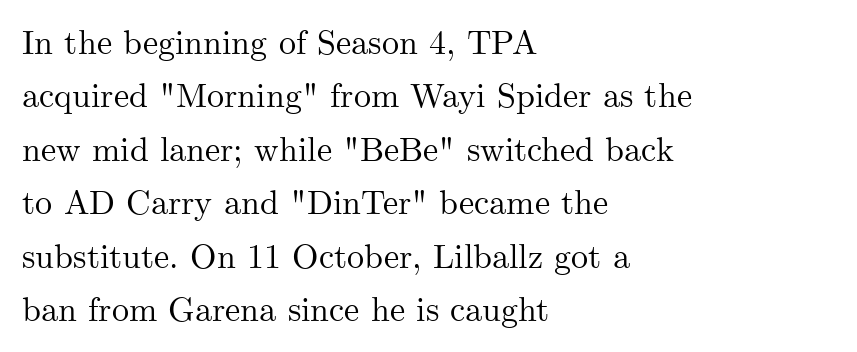
{"serif": "yes", "italic": "no", "width": "normal", "stroke_contrast": "medium", "x_height": "small", "monospaced": "no", "underline": "no", "align": "left", "line_spacing": "normal", "line_spacing_ratio": 1.57, "letter_spacing": "normal", "letter_spacing_em": 0.0, "glyph_px": 34}
